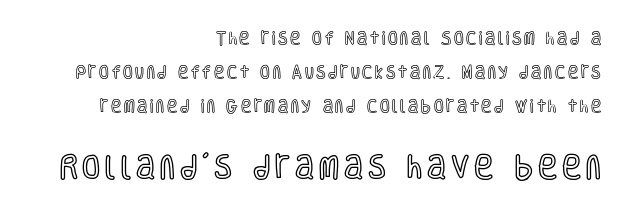
The image shows 26 px text type, upright; set right-aligned, loose line spacing (2.44x), not underlined; the second (bottom) block is 1.86x larger.
